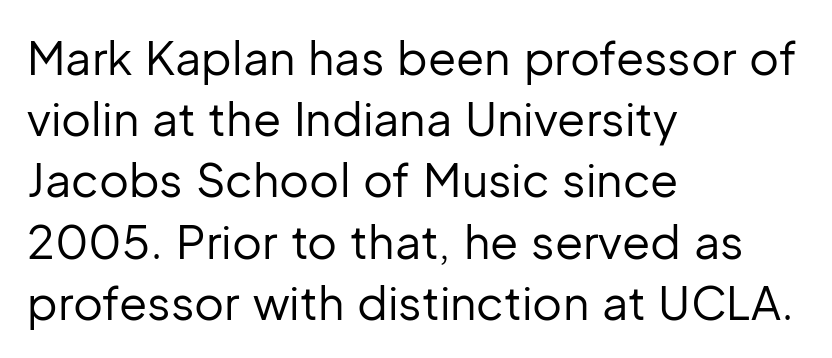
It's the straight-up-and-down kind of type. The glyphs are unaccompanied by any horizontal stroke below them. Inter-character spacing is left at the font's built-in metrics. Horizontally, the lines are justified to the leading edge only.
